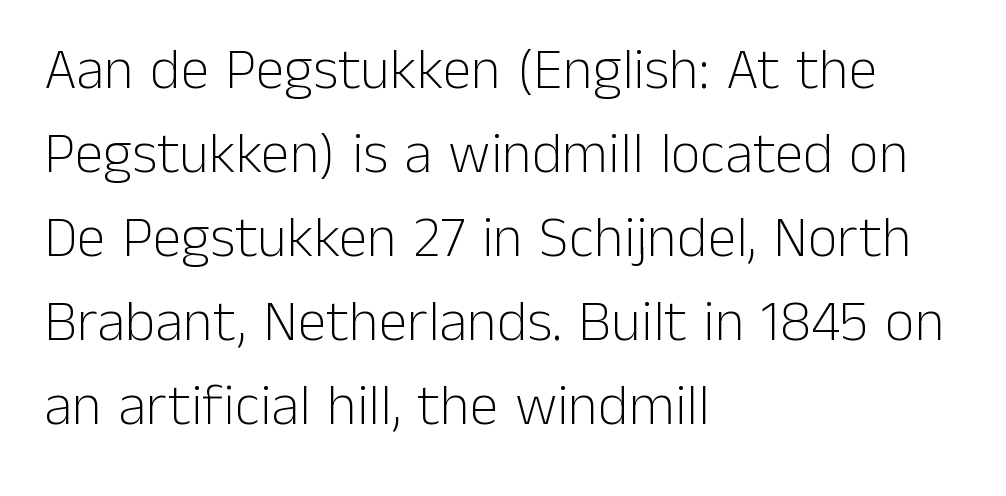
{"serif": "no", "italic": "no", "bold": "no", "weight": "light", "width": "normal", "stroke_contrast": "low", "x_height": "medium", "monospaced": "no", "underline": "no", "align": "left", "line_spacing": "normal", "line_spacing_ratio": 1.45, "letter_spacing": "normal", "letter_spacing_em": 0.0, "glyph_px": 58}
